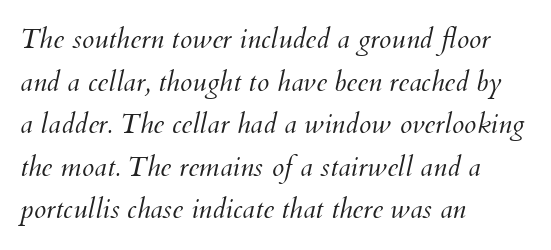
Stems and bowls with no extra thickness — not bold. A typesetter would call this proportional, since set widths differ per character. Check the space under the baseline: it is left empty. The space between consecutive lines is moderate. This sample is left-justified, so line endings fall wherever the words run out.
